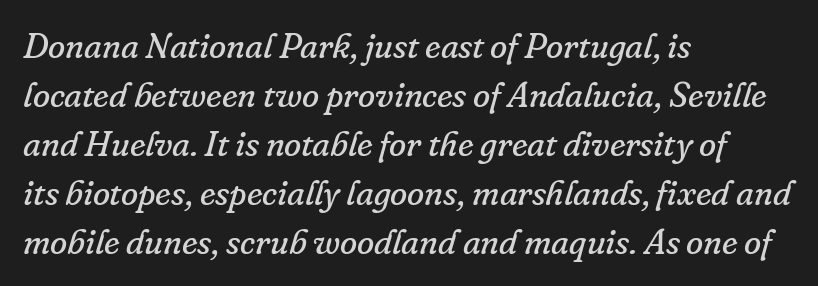
The image shows 35 px regular-weight serif type, italic (leaning right); set left-aligned, normal line spacing (1.4x), normal letter spacing, not underlined; low stroke contrast and a small x-height.
